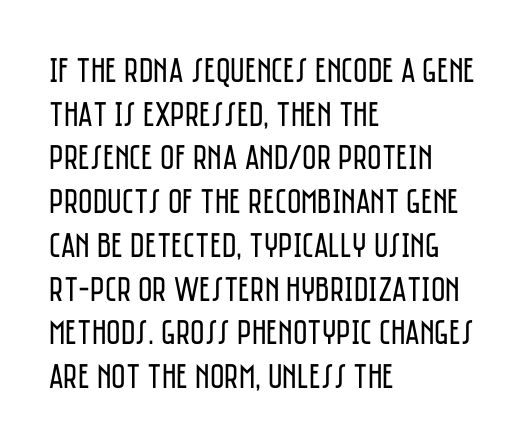
{"serif": "no", "italic": "no", "bold": "no", "weight": "regular", "width": "condensed", "stroke_contrast": "low", "x_height": "large", "monospaced": "no", "underline": "no", "align": "left", "line_spacing": "normal", "line_spacing_ratio": 1.25, "letter_spacing": "normal", "letter_spacing_em": 0.0, "glyph_px": 35}
